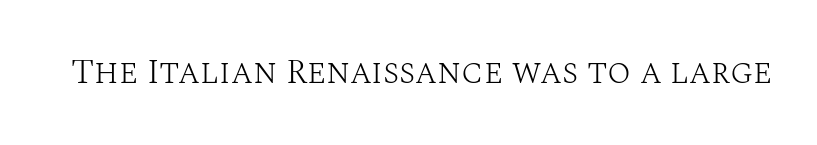
The image shows 35 px light serif type, upright; set normal letter spacing, not underlined; medium stroke contrast and a large x-height.
